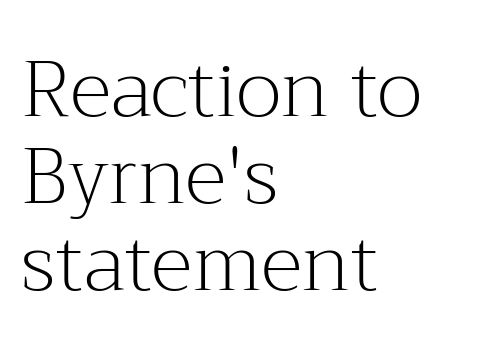
Q: Is the text bold? A: No.
Q: Is the text italic (slanted)? A: No, it is upright.
Q: Is the typeface a serif or a sans-serif typeface? A: Serif.
Q: Is the text underlined? A: No.
Q: How is the paragraph aligned? A: Left-aligned.
Q: Is the spacing between letters normal or unusually wide? A: Normal.
Q: Is the spacing between lines tight, normal or loose? A: Tight.
Q: Width (condensed, normal, or wide)? A: Normal.
Q: Stroke contrast? A: Medium.
Q: x-height? A: Medium.
Q: Monospaced? A: No.
